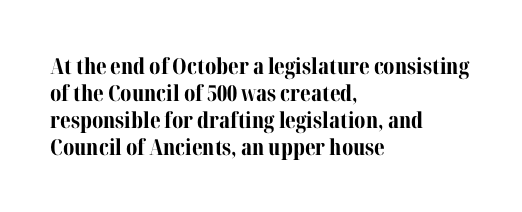
{"italic": "no", "bold": "yes", "underline": "no", "align": "left", "line_spacing_ratio": 1.22, "letter_spacing": "normal", "letter_spacing_em": 0.0, "glyph_px": 22}
